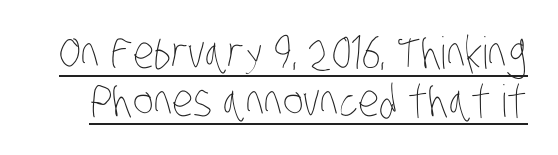
Q: Is the text bold? A: No.
Q: Is the text underlined? A: Yes.
Q: Is the spacing between letters normal or unusually wide? A: Normal.
Q: Is the spacing between lines tight, normal or loose? A: Tight.
Q: Width (condensed, normal, or wide)? A: Condensed.
Q: Stroke contrast? A: Low.
Q: x-height? A: Large.
Q: Monospaced? A: No.
